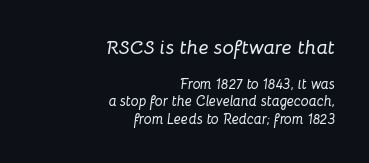
The image shows 20 px text type, italic (leaning right); set right-aligned, normal line spacing (1.25x), normal letter spacing, not underlined; the first (top) block is 1.43x larger.
